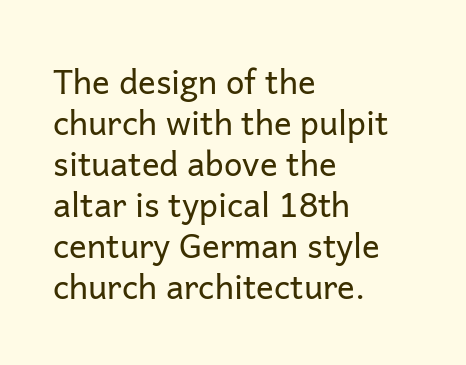
The image shows 33 px regular-weight sans-serif type, upright; set left-aligned, line spacing 1.24x, normal letter spacing, not underlined; low stroke contrast and a medium x-height.
